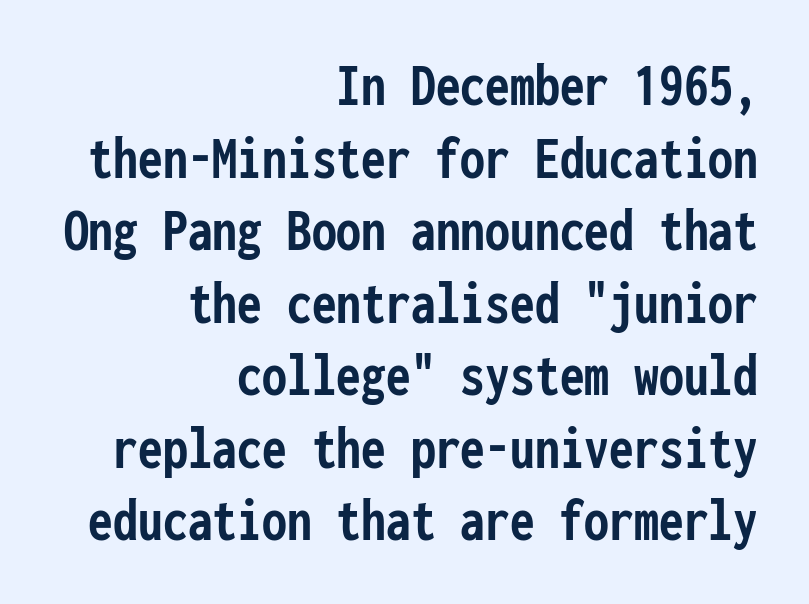
{"serif": "no", "italic": "no", "bold": "yes", "weight": "semibold", "width": "condensed", "stroke_contrast": "low", "x_height": "medium", "monospaced": "yes", "underline": "no", "align": "right", "line_spacing_ratio": 1.17, "letter_spacing": "normal", "letter_spacing_em": 0.0, "glyph_px": 62}
